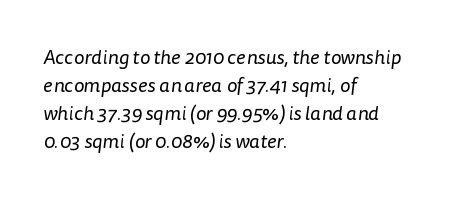
Q: Is the text bold? A: No.
Q: Is the text underlined? A: No.
Q: How is the paragraph aligned? A: Left-aligned.
Q: Is the spacing between letters normal or unusually wide? A: Normal.
Q: Is the spacing between lines tight, normal or loose? A: Normal.
